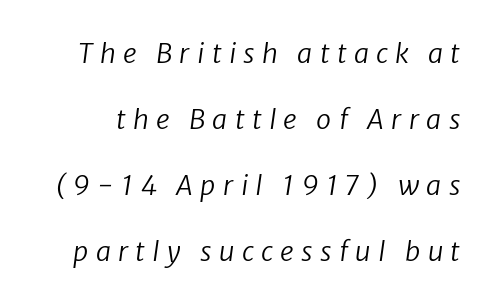
The image shows 27 px text type, italic (leaning right); set loose line spacing (2.44x), unusually wide letter spacing (+0.27 em), not underlined.
